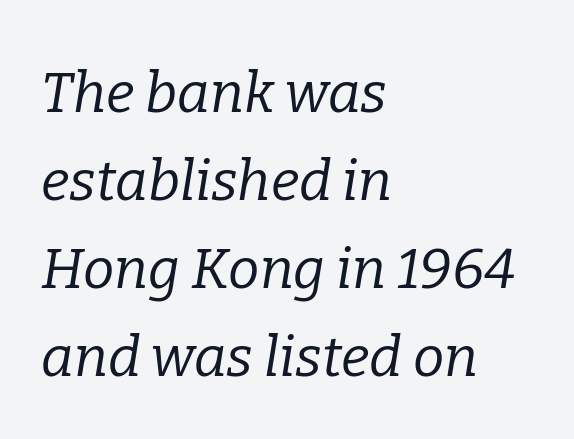
The image shows 56 px regular-weight serif type, italic (leaning right); set left-aligned, normal line spacing (1.57x), normal letter spacing, not underlined; low stroke contrast and a medium x-height.
